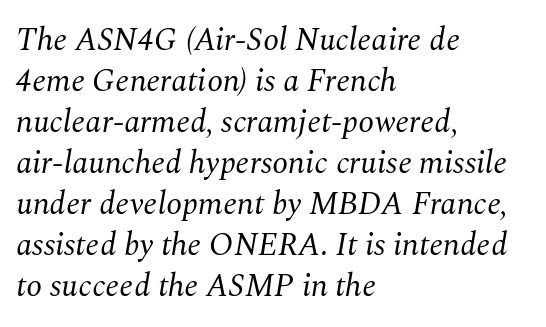
{"serif": "yes", "italic": "yes", "lean": "right", "slant_degrees": 10, "bold": "no", "weight": "regular", "width": "normal", "stroke_contrast": "medium", "x_height": "medium", "monospaced": "no", "underline": "no", "align": "left", "line_spacing": "normal", "line_spacing_ratio": 1.28, "letter_spacing": "normal", "letter_spacing_em": 0.0, "glyph_px": 32}
